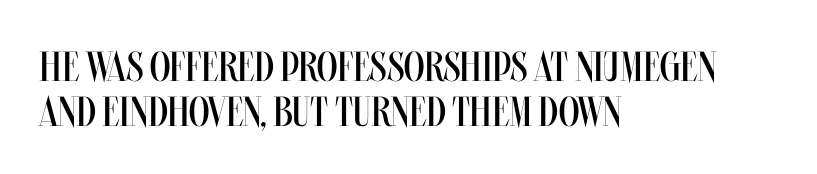
Q: Is the text bold? A: No.
Q: Is the text italic (slanted)? A: No, it is upright.
Q: Is the text underlined? A: No.
Q: How is the paragraph aligned? A: Left-aligned.
Q: Is the spacing between letters normal or unusually wide? A: Normal.
Q: Is the spacing between lines tight, normal or loose? A: Tight.
Q: Width (condensed, normal, or wide)? A: Condensed.
Q: Stroke contrast? A: Medium.
Q: x-height? A: Large.
Q: Monospaced? A: No.
